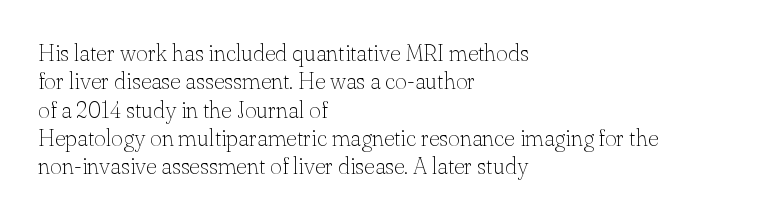
The image shows 23 px text type, upright; set left-aligned, line spacing 1.23x, normal letter spacing, not underlined.
